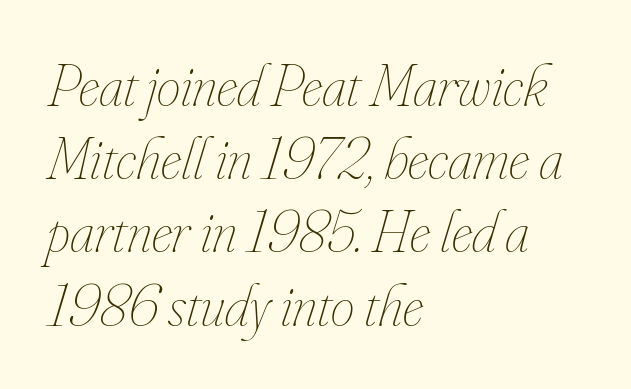
{"italic": "yes", "lean": "right", "slant_degrees": 16, "bold": "no", "weight": "thin", "width": "condensed", "stroke_contrast": "low", "x_height": "small", "monospaced": "no", "underline": "no", "align": "left", "line_spacing_ratio": 1.22, "letter_spacing": "normal", "letter_spacing_em": 0.0, "glyph_px": 60}
